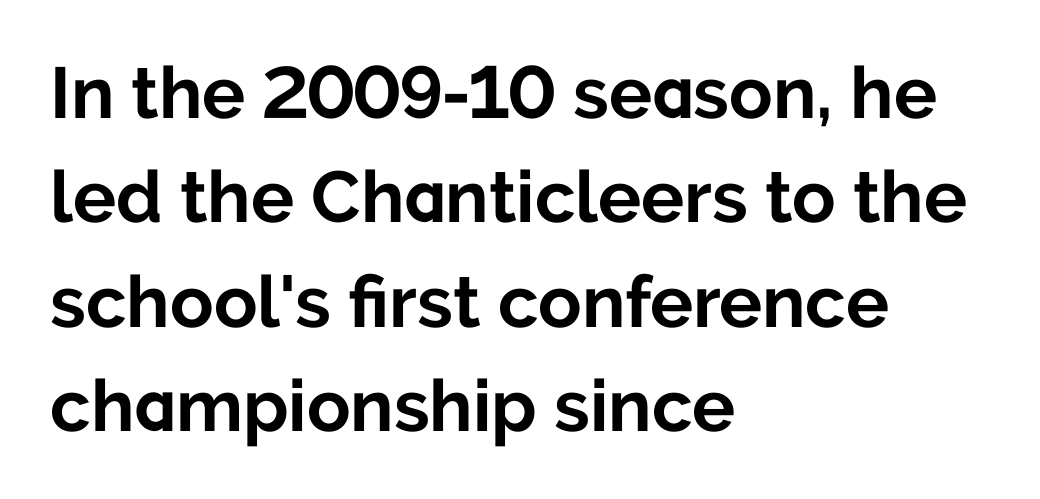
The image shows 72 px bold sans-serif type, upright; set left-aligned, normal line spacing (1.45x), normal letter spacing, not underlined; low stroke contrast and a medium x-height.
